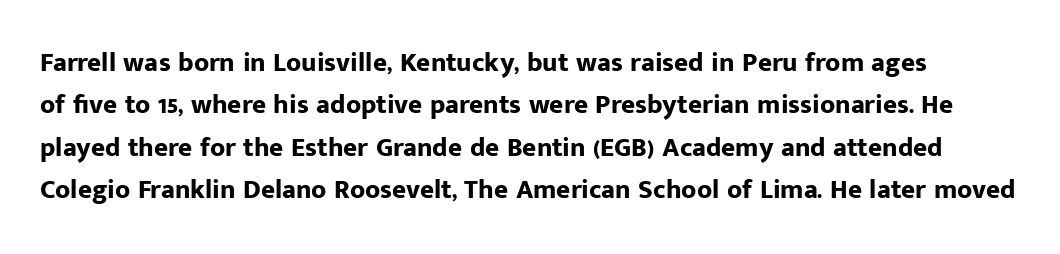
The image shows 27 px bold type, upright; set normal line spacing (1.57x), normal letter spacing, not underlined.
